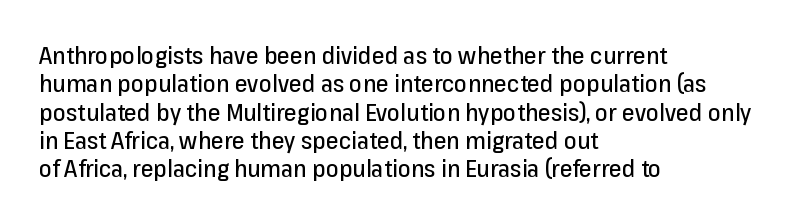
One-word summary of the alignment: left. These lines keep a tight, regular rhythm from letter to letter. Letters rest on an invisible, unmarked baseline. In terms of posture, this sample is upright.
